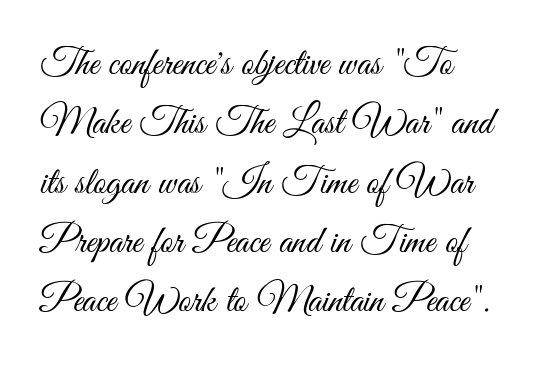
Q: Is the text bold? A: No.
Q: Is the text italic (slanted)? A: Yes.
Q: Is the typeface a serif or a sans-serif typeface? A: Sans-serif.
Q: Is the text underlined? A: No.
Q: How is the paragraph aligned? A: Left-aligned.
Q: Is the spacing between letters normal or unusually wide? A: Normal.
Q: Is the spacing between lines tight, normal or loose? A: Normal.
Q: Width (condensed, normal, or wide)? A: Condensed.
Q: Stroke contrast? A: Medium.
Q: x-height? A: Small.
Q: Monospaced? A: No.
